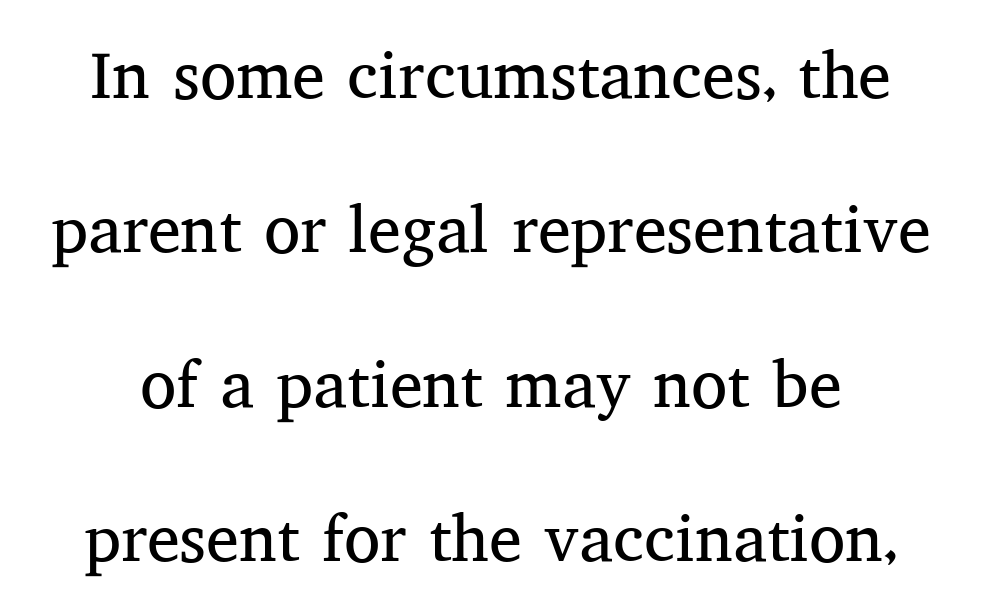
{"serif": "yes", "italic": "no", "bold": "no", "weight": "regular", "width": "normal", "stroke_contrast": "medium", "x_height": "medium", "monospaced": "no", "underline": "no", "line_spacing": "loose", "line_spacing_ratio": 2.34, "letter_spacing": "normal", "letter_spacing_em": 0.0, "glyph_px": 66}
